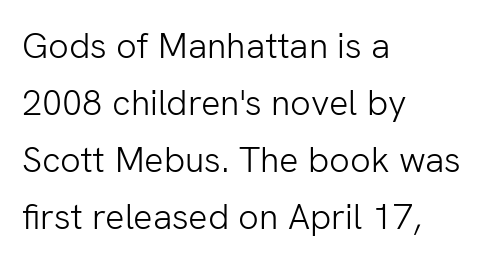
Q: Is the text bold? A: No.
Q: Is the text italic (slanted)? A: No, it is upright.
Q: Is the typeface a serif or a sans-serif typeface? A: Sans-serif.
Q: Is the text underlined? A: No.
Q: How is the paragraph aligned? A: Left-aligned.
Q: Is the spacing between letters normal or unusually wide? A: Normal.
Q: Is the spacing between lines tight, normal or loose? A: Normal.
Q: Width (condensed, normal, or wide)? A: Normal.
Q: Stroke contrast? A: Low.
Q: x-height? A: Medium.
Q: Monospaced? A: No.
